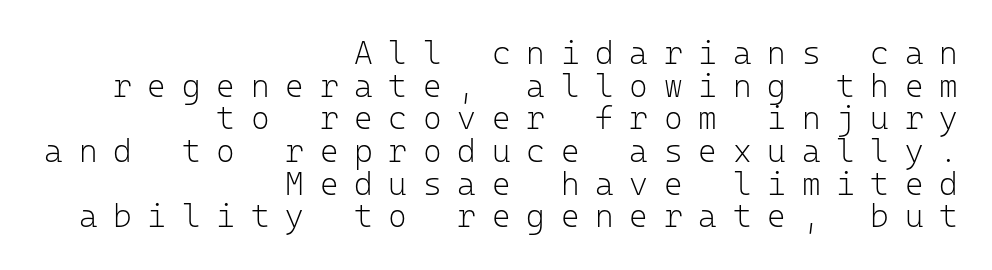
{"serif": "no", "italic": "no", "bold": "no", "weight": "light", "width": "normal", "stroke_contrast": "low", "x_height": "medium", "monospaced": "yes", "underline": "no", "align": "right", "line_spacing": "tight", "line_spacing_ratio": 1.02, "letter_spacing": "wide", "letter_spacing_em": 0.49, "glyph_px": 32}
